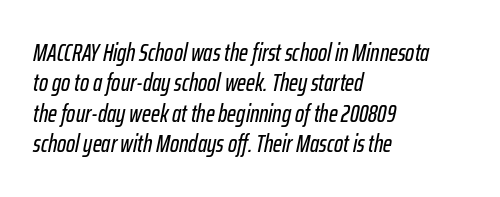
{"italic": "yes", "lean": "right", "slant_degrees": 12, "underline": "no", "align": "left", "line_spacing": "normal", "line_spacing_ratio": 1.27, "letter_spacing": "normal", "letter_spacing_em": 0.0, "glyph_px": 24}
